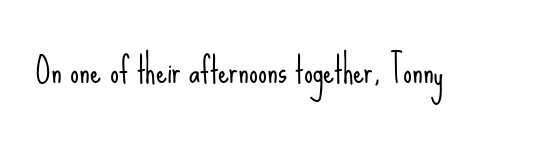
The image shows 35 px light, condensed sans-serif type, upright; set normal letter spacing, not underlined; low stroke contrast and a small x-height.
